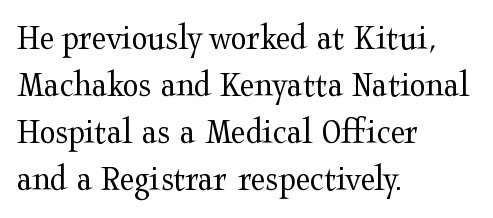
{"serif": "yes", "italic": "no", "bold": "no", "weight": "regular", "width": "wide", "stroke_contrast": "medium", "x_height": "medium", "monospaced": "no", "underline": "no", "align": "left", "line_spacing": "normal", "line_spacing_ratio": 1.27, "letter_spacing": "normal", "letter_spacing_em": 0.0, "glyph_px": 37}
